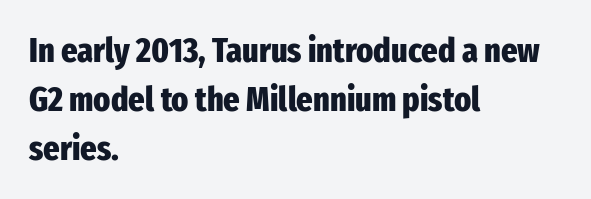
The specimen reads as upright at a glance. Decoration check: the copy has no underline. What kind of face is this? One without serifs — a sans. Notice how thick the strokes are: this is what a full bold looks like. The designer left line spacing at the default. Each letter keeps its own natural width here, so spacing adapts to shape.
